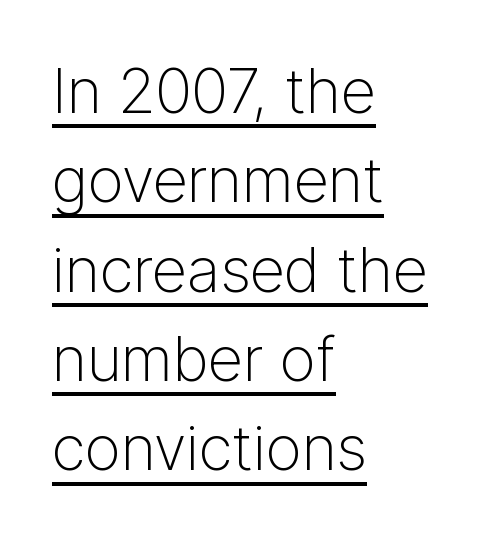
{"serif": "no", "italic": "no", "bold": "no", "weight": "light", "width": "normal", "stroke_contrast": "low", "x_height": "medium", "monospaced": "no", "underline": "yes", "align": "left", "line_spacing": "normal", "line_spacing_ratio": 1.44, "letter_spacing": "normal", "letter_spacing_em": 0.0, "glyph_px": 62}
